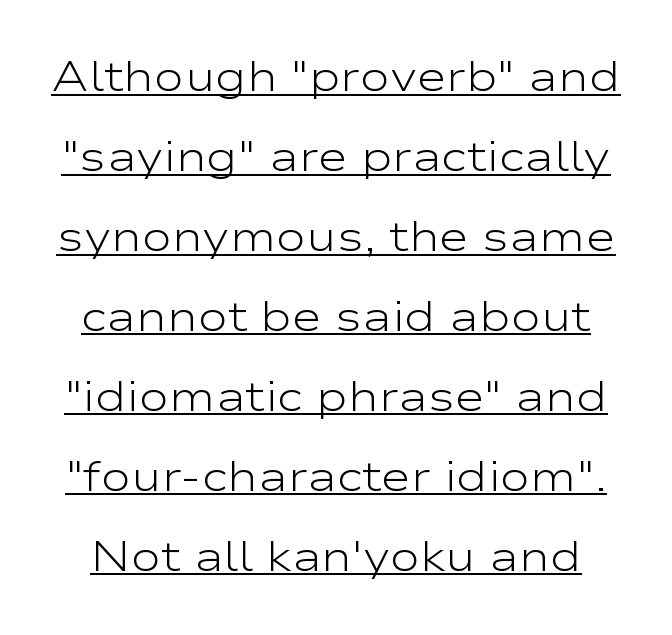
A roman cut, with each character standing at attention. You can see a thin bar hugging the bottom of the glyphs. Letters have the restrained weight of plain body copy at most. Baseline-to-baseline distance is far greater than the letter height. The font family rendered here belongs to the sans-serif group. Think of a printed novel: that variable character pitch is what you see here.
